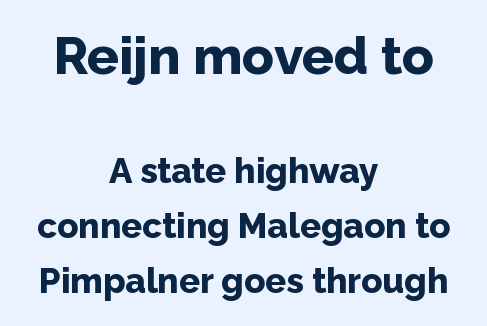
Underlining? Definitely not there. Is the lower block the larger one? No — the upper block carries the bigger type. The whitespace from short lines is split evenly between both sides. This is sans-serif lettering, the kind often seen on screens and signage.
